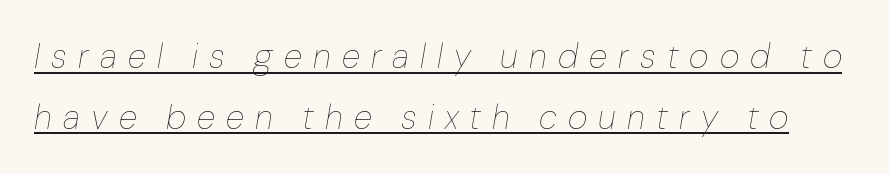
Q: Is the text bold? A: No.
Q: Is the text italic (slanted)? A: Yes, it leans right by about 10 degrees.
Q: Is the text underlined? A: Yes.
Q: Is the spacing between letters normal or unusually wide? A: Unusually wide.
Q: Width (condensed, normal, or wide)? A: Normal.
Q: Stroke contrast? A: Low.
Q: x-height? A: Medium.
Q: Monospaced? A: No.
